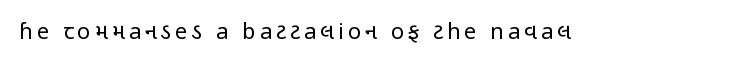
The specimen reads as upright at a glance. The face looks like a standard text weight, possibly lighter. Nobody drew a line under any word here.
